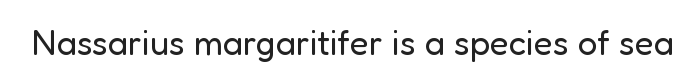
{"serif": "no", "italic": "no", "bold": "no", "weight": "regular", "width": "normal", "stroke_contrast": "low", "x_height": "medium", "monospaced": "no", "underline": "no", "letter_spacing": "normal", "letter_spacing_em": 0.0, "glyph_px": 35}
